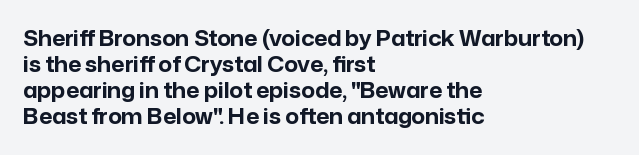
Q: Is the text bold? A: Yes.
Q: Is the text italic (slanted)? A: No, it is upright.
Q: Is the text underlined? A: No.
Q: How is the paragraph aligned? A: Left-aligned.
Q: Is the spacing between letters normal or unusually wide? A: Normal.
